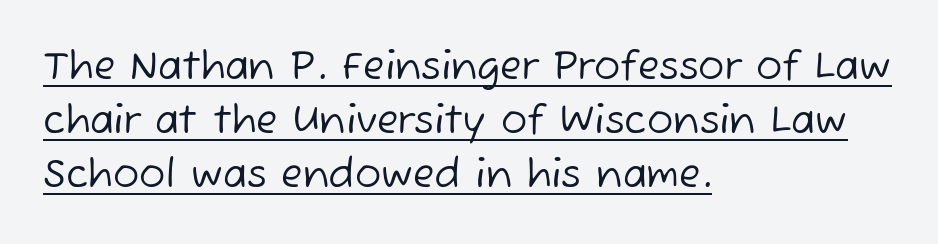
{"serif": "no", "bold": "no", "weight": "regular", "width": "normal", "stroke_contrast": "low", "x_height": "medium", "monospaced": "no", "underline": "yes", "align": "left", "line_spacing": "normal", "line_spacing_ratio": 1.38, "letter_spacing": "normal", "letter_spacing_em": 0.0, "glyph_px": 39}
